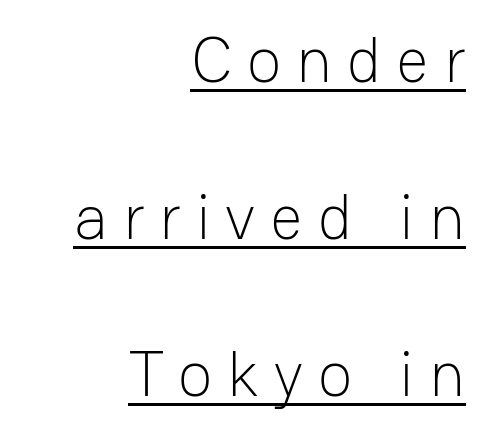
The image shows 64 px light sans-serif type, upright; set right-aligned, loose line spacing (2.45x), unusually wide letter spacing (+0.23 em), underlined; low stroke contrast and a medium x-height.
